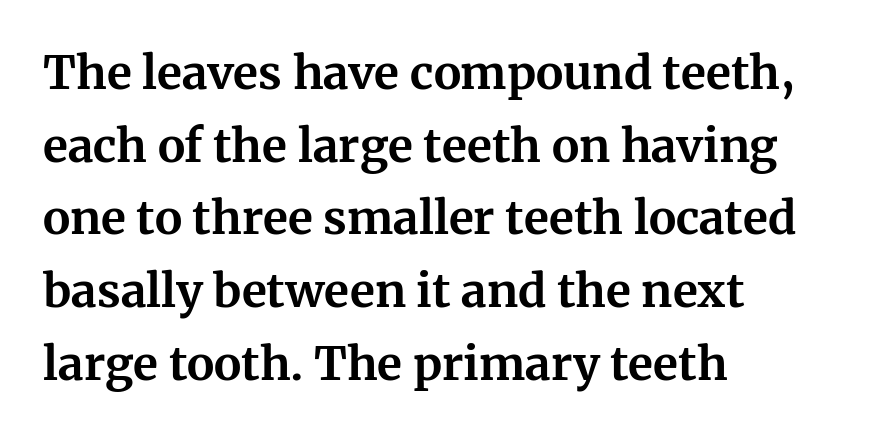
Q: Is the text bold? A: Yes.
Q: Is the text italic (slanted)? A: No, it is upright.
Q: Is the typeface a serif or a sans-serif typeface? A: Serif.
Q: Is the text underlined? A: No.
Q: How is the paragraph aligned? A: Left-aligned.
Q: Is the spacing between letters normal or unusually wide? A: Normal.
Q: Is the spacing between lines tight, normal or loose? A: Normal.
Q: Width (condensed, normal, or wide)? A: Normal.
Q: Stroke contrast? A: Medium.
Q: x-height? A: Medium.
Q: Monospaced? A: No.
